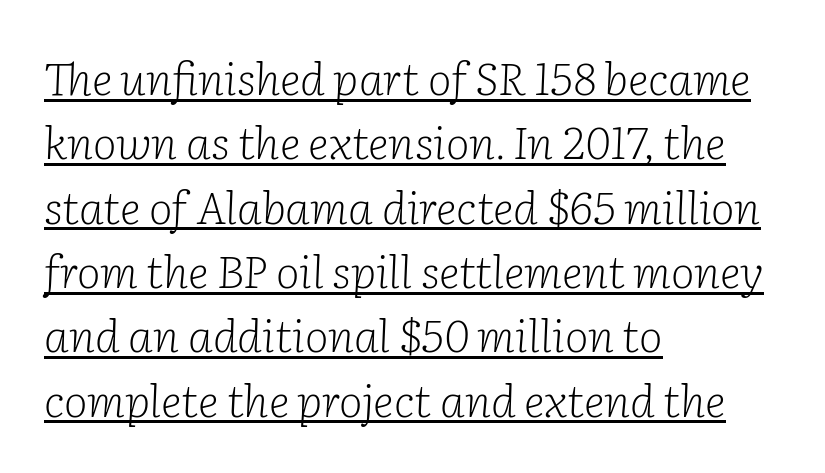
Observe the ordinary spacing: letters are neighbours, not strangers. No letter is thick-stroked: the sample isn't bold. These lines stack with their left ends in a neat column. Yep, that's italic — everything's leaning.
